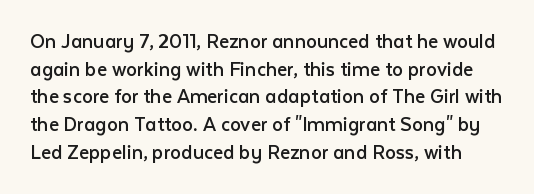
Q: Is the text bold? A: No.
Q: Is the text italic (slanted)? A: No, it is upright.
Q: Is the text underlined? A: No.
Q: Is the spacing between letters normal or unusually wide? A: Normal.
Q: Is the spacing between lines tight, normal or loose? A: Normal.
